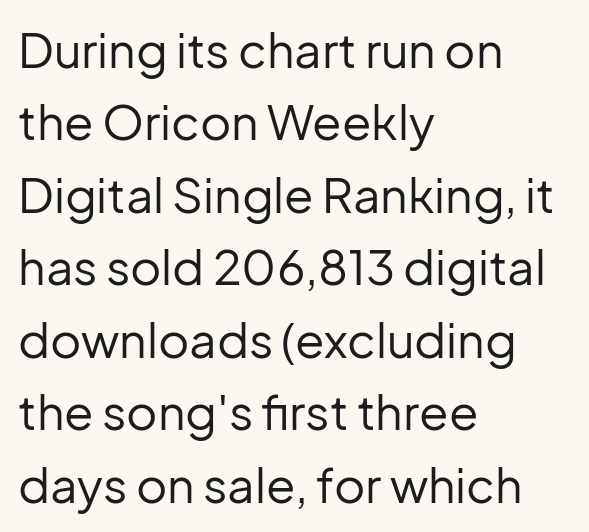
The image shows 48 px regular-weight sans-serif type, upright; set left-aligned, normal line spacing (1.51x), normal letter spacing, not underlined; low stroke contrast and a medium x-height.
